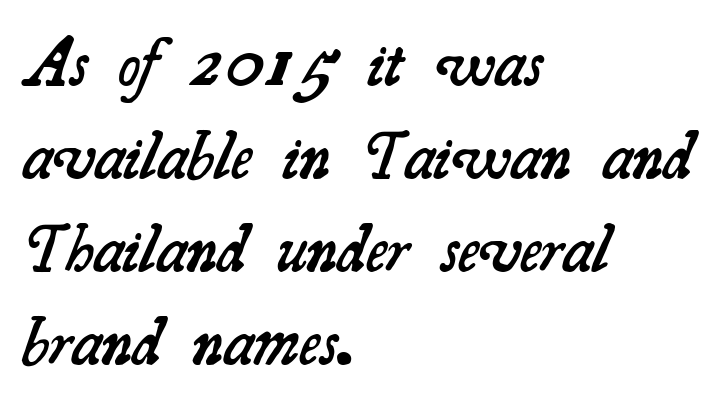
{"serif": "yes", "bold": "semi", "weight": "semibold", "width": "normal", "stroke_contrast": "medium", "x_height": "small", "monospaced": "no", "underline": "no", "align": "left", "line_spacing": "normal", "line_spacing_ratio": 1.39, "letter_spacing": "normal", "letter_spacing_em": 0.0, "glyph_px": 67}
